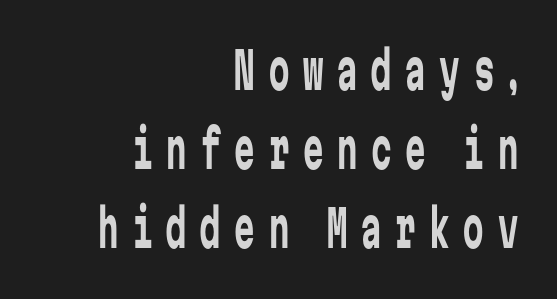
{"serif": "no", "italic": "no", "bold": "no", "weight": "regular", "width": "condensed", "stroke_contrast": "low", "x_height": "medium", "monospaced": "yes", "underline": "no", "align": "right", "line_spacing": "normal", "line_spacing_ratio": 1.55, "letter_spacing": "wide", "letter_spacing_em": 0.27, "glyph_px": 51}
